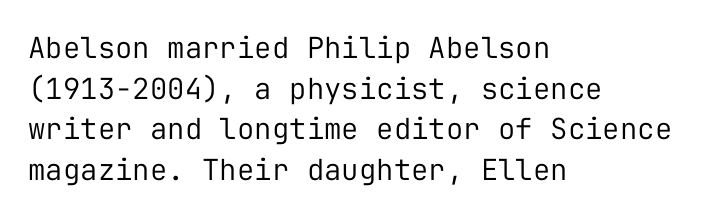
Q: Is the text bold? A: No.
Q: Is the text italic (slanted)? A: No, it is upright.
Q: Is the typeface a serif or a sans-serif typeface? A: Sans-serif.
Q: Is the text underlined? A: No.
Q: How is the paragraph aligned? A: Left-aligned.
Q: Is the spacing between letters normal or unusually wide? A: Normal.
Q: Is the spacing between lines tight, normal or loose? A: Normal.
Q: Width (condensed, normal, or wide)? A: Normal.
Q: Stroke contrast? A: Low.
Q: x-height? A: Medium.
Q: Monospaced? A: Yes.
